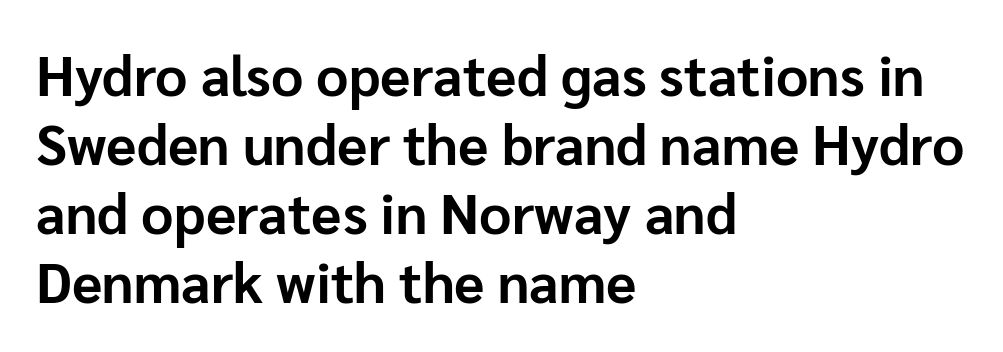
Emphasis by weight is at full strength: bold. Each letter's strokes conclude bluntly, with no projecting serifs. Character widths vary here, with narrow letters taking less room than wide ones. Does extra space separate the letters? No, they use regular spacing. Ascenders rise straight up at ninety degrees. Where is the straight margin? On the left.
